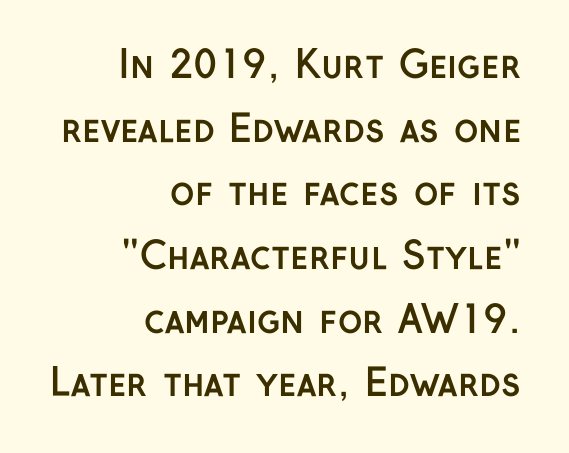
Q: Is the text bold? A: Yes.
Q: Is the text italic (slanted)? A: No, it is upright.
Q: Is the typeface a serif or a sans-serif typeface? A: Sans-serif.
Q: Is the text underlined? A: No.
Q: How is the paragraph aligned? A: Right-aligned.
Q: Is the spacing between letters normal or unusually wide? A: Normal.
Q: Width (condensed, normal, or wide)? A: Normal.
Q: Stroke contrast? A: Low.
Q: x-height? A: Medium.
Q: Monospaced? A: No.
